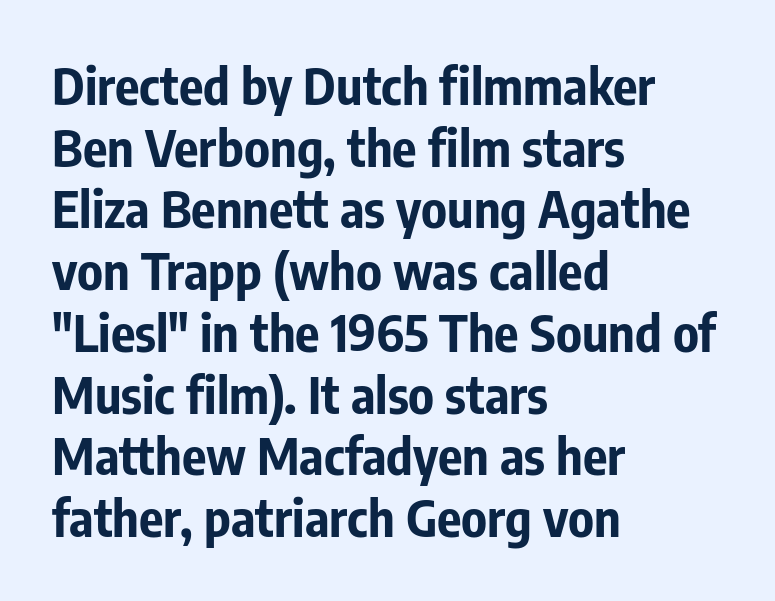
I'd call this a sans setting — the letters go barefoot. The typesetter chose a ragged-right arrangement here. A bare baseline throughout the passage. Characters follow at the spacing the type designer built in. You can tell it's not italic because the verticals are truly vertical. The rendering uses natural spacing where letterforms have individual widths.
